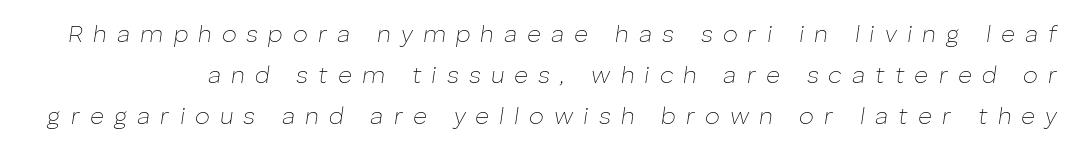
The image shows 24 px text type, italic (leaning right); set normal line spacing (1.7x), unusually wide letter spacing (+0.42 em), not underlined.
